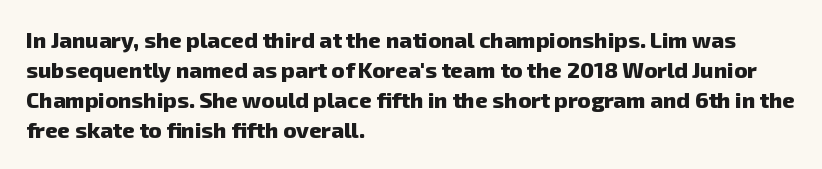
This sample uses plain, unmodified letter spacing. Successive baselines arrive at the customary interval. In terms of weight, the rendering is a true, heavy bold. Beneath every word, the page is bare. Where is the straight margin? On the left.
